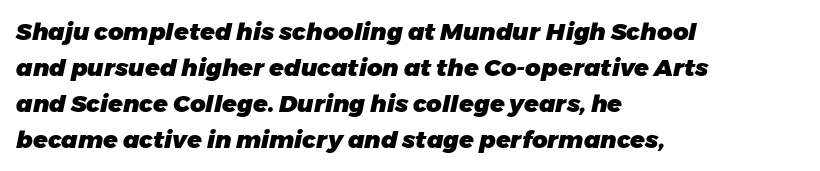
The image shows 24 px bold type, italic (leaning right); set left-aligned, normal line spacing (1.5x), normal letter spacing, not underlined.
